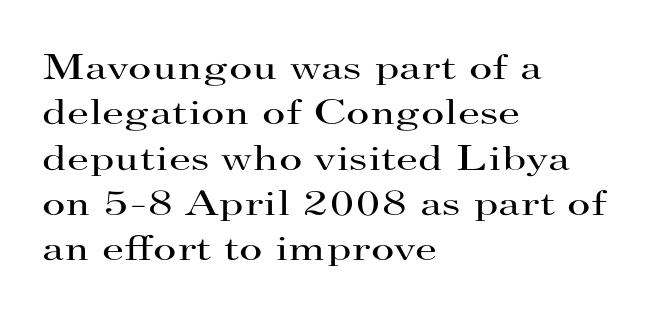
The image shows 36 px regular-weight, wide serif type, upright; set left-aligned, normal line spacing (1.26x), normal letter spacing, not underlined; high stroke contrast and a small x-height.
